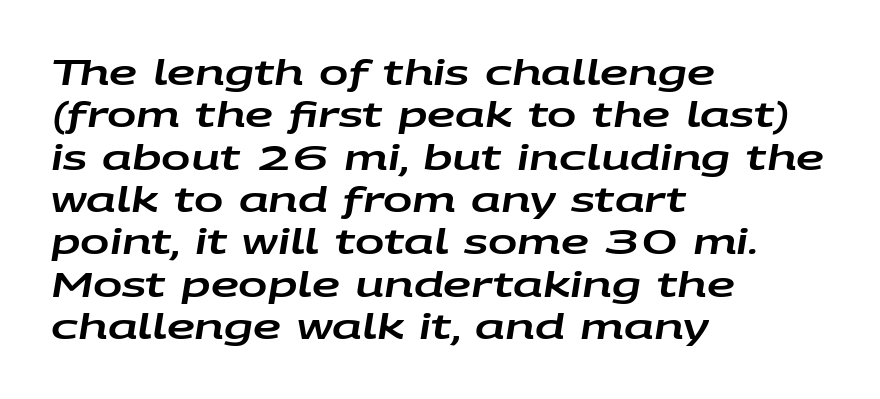
Only glyphs here, with clear space below each row. Notice how the stems are inclined rather than vertical — that's the hallmark of italics. Every row of glyphs begins at an identical x-position on the left. Is the letter spacing exaggerated? No — it looks like the ordinary default. Think of a printed novel: that variable character pitch is what you see here.
